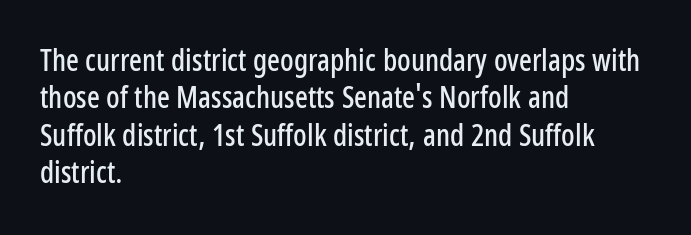
{"serif": "no", "italic": "no", "width": "condensed", "stroke_contrast": "low", "x_height": "medium", "monospaced": "no", "underline": "no", "align": "left", "line_spacing": "normal", "line_spacing_ratio": 1.25, "letter_spacing": "normal", "letter_spacing_em": 0.0, "glyph_px": 30}
